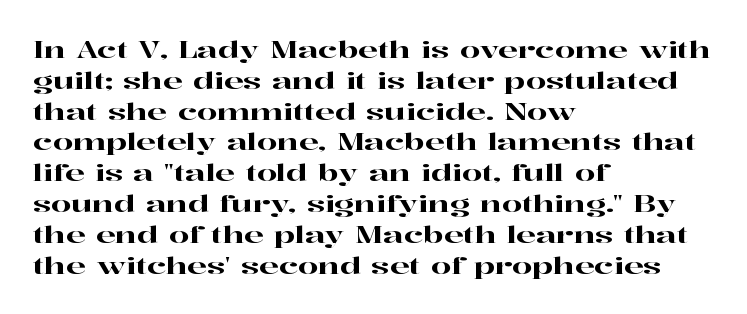
The glyphs are unaccompanied by any horizontal stroke below them. Quick note: not italic, upright. Each word holds together tightly as a unit, with standard inter-letter gaps. The paragraph shown leans on its left margin. Does the leading feel generous? No, just average.
